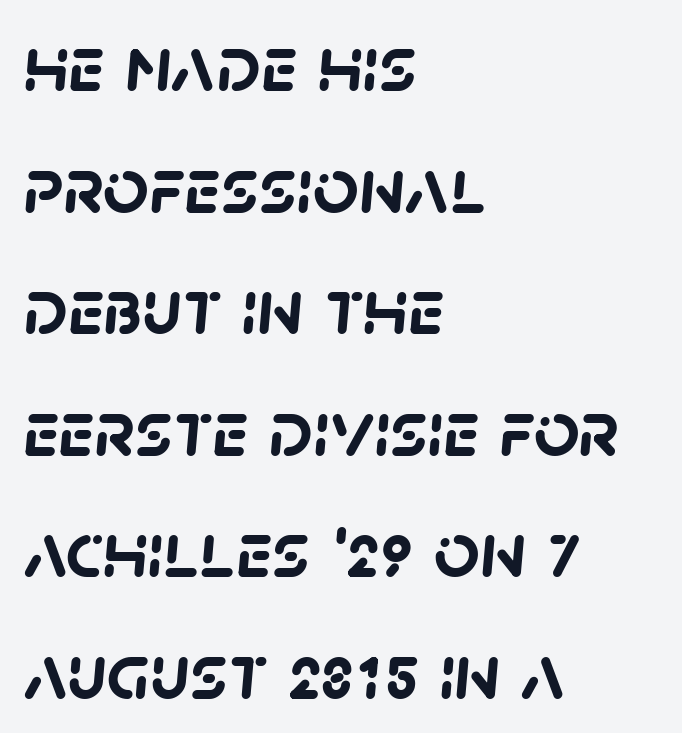
Q: Is the text bold? A: Yes.
Q: Is the typeface a serif or a sans-serif typeface? A: Sans-serif.
Q: Is the text underlined? A: No.
Q: How is the paragraph aligned? A: Left-aligned.
Q: Is the spacing between letters normal or unusually wide? A: Normal.
Q: Is the spacing between lines tight, normal or loose? A: Normal.
Q: Width (condensed, normal, or wide)? A: Normal.
Q: Stroke contrast? A: Low.
Q: x-height? A: Large.
Q: Monospaced? A: No.
